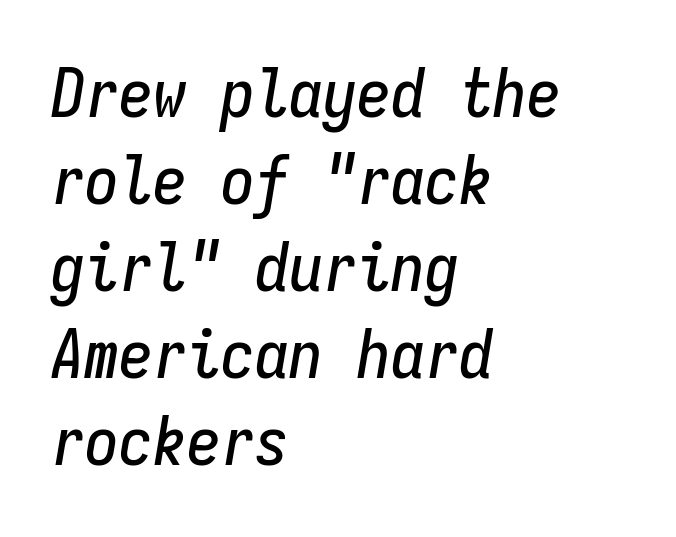
{"italic": "yes", "lean": "right", "slant_degrees": 9, "width": "condensed", "stroke_contrast": "low", "x_height": "medium", "monospaced": "yes", "underline": "no", "align": "left", "line_spacing": "normal", "line_spacing_ratio": 1.28, "letter_spacing": "normal", "letter_spacing_em": 0.0, "glyph_px": 68}
